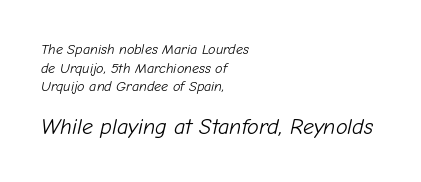
Q: Is the text bold? A: No.
Q: Is the text italic (slanted)? A: Yes, it leans right by about 12 degrees.
Q: Is the text underlined? A: No.
Q: How is the paragraph aligned? A: Left-aligned.
Q: Is the spacing between letters normal or unusually wide? A: Normal.
Q: Is the spacing between lines tight, normal or loose? A: Normal.
Q: Which block of text is set in a larger size, the first (top) or the second (bottom)? A: The second (bottom) one.
